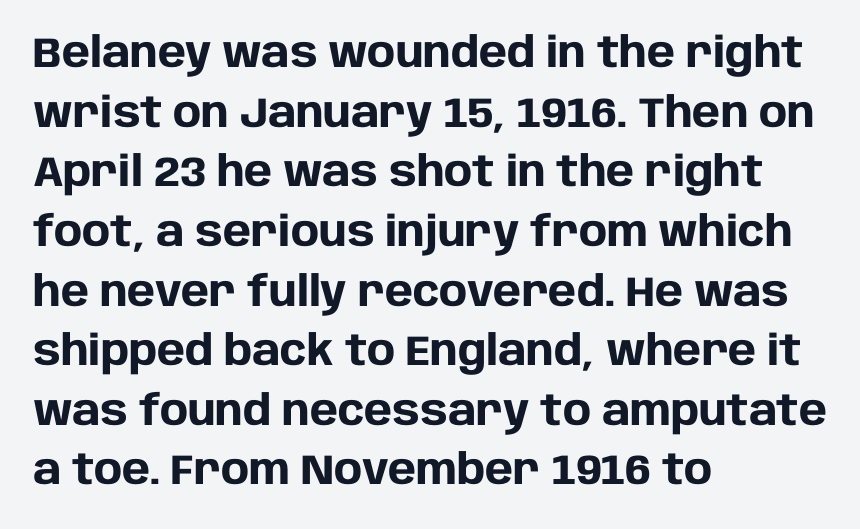
Q: Is the text bold? A: Yes.
Q: Is the text italic (slanted)? A: No, it is upright.
Q: Is the typeface a serif or a sans-serif typeface? A: Sans-serif.
Q: Is the text underlined? A: No.
Q: How is the paragraph aligned? A: Left-aligned.
Q: Is the spacing between letters normal or unusually wide? A: Normal.
Q: Is the spacing between lines tight, normal or loose? A: Normal.
Q: Width (condensed, normal, or wide)? A: Normal.
Q: Stroke contrast? A: Low.
Q: x-height? A: Large.
Q: Monospaced? A: No.
